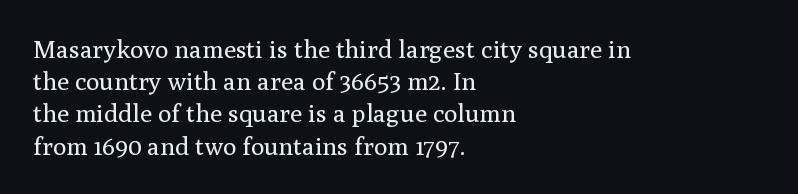
These lines keep a tight, regular rhythm from letter to letter. This sample is left-justified, so line endings fall wherever the words run out. The space between consecutive lines is moderate. Do the letters lean? They stand straight. The passage shown is not underscored anywhere. Stems and bowls with no extra thickness — not bold.
